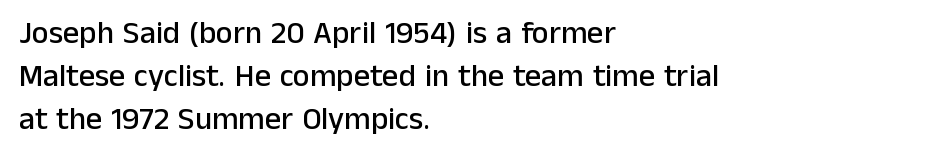
The image shows 32 px sans-serif type, upright; set left-aligned, normal line spacing (1.34x), normal letter spacing, not underlined; low stroke contrast and a medium x-height.
